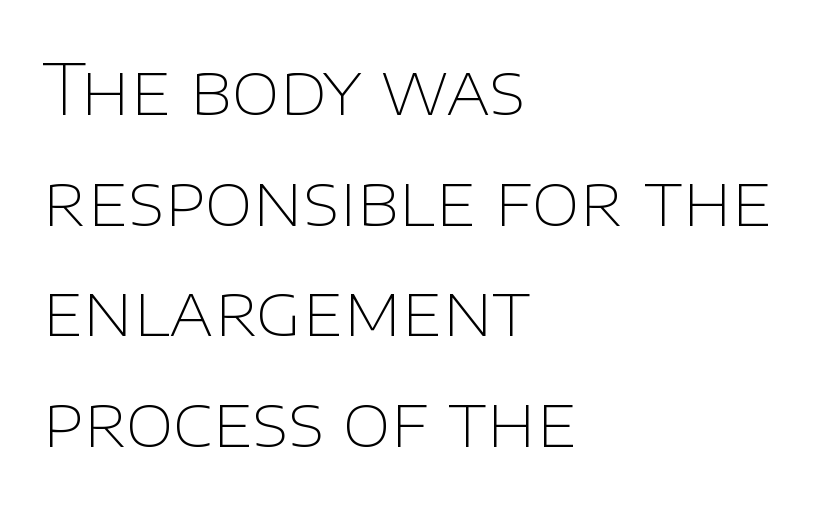
Q: Is the text bold? A: No.
Q: Is the text italic (slanted)? A: No, it is upright.
Q: Is the typeface a serif or a sans-serif typeface? A: Sans-serif.
Q: Is the text underlined? A: No.
Q: How is the paragraph aligned? A: Left-aligned.
Q: Is the spacing between letters normal or unusually wide? A: Normal.
Q: Is the spacing between lines tight, normal or loose? A: Normal.
Q: Width (condensed, normal, or wide)? A: Normal.
Q: Stroke contrast? A: Low.
Q: x-height? A: Large.
Q: Monospaced? A: No.
